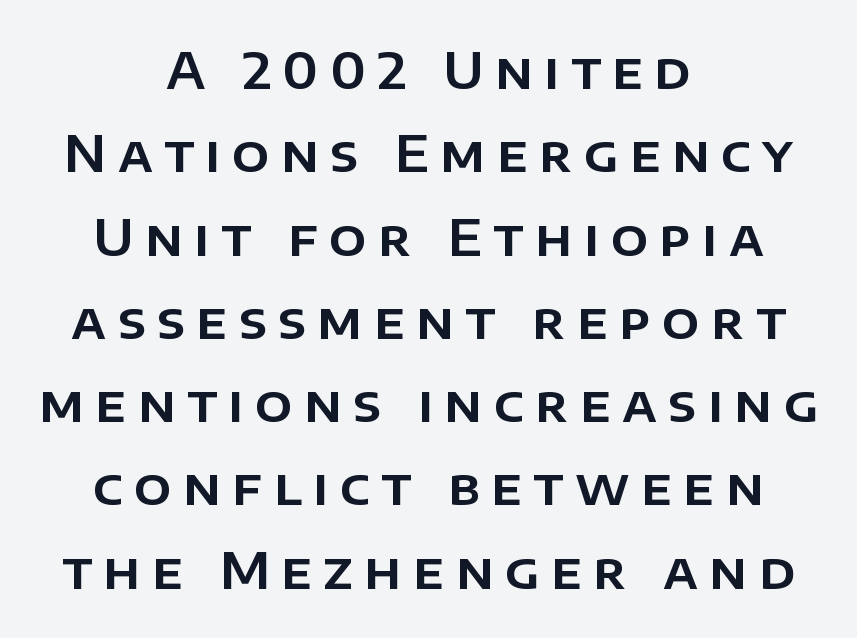
One-word summary of the alignment: center. Is there much room between lines? A standard amount, neither cramped nor airy. The font family rendered here belongs to the sans-serif group. The letters advance in unequal steps, a hallmark of proportional type. Nope, not italic — everything's standing straight.
